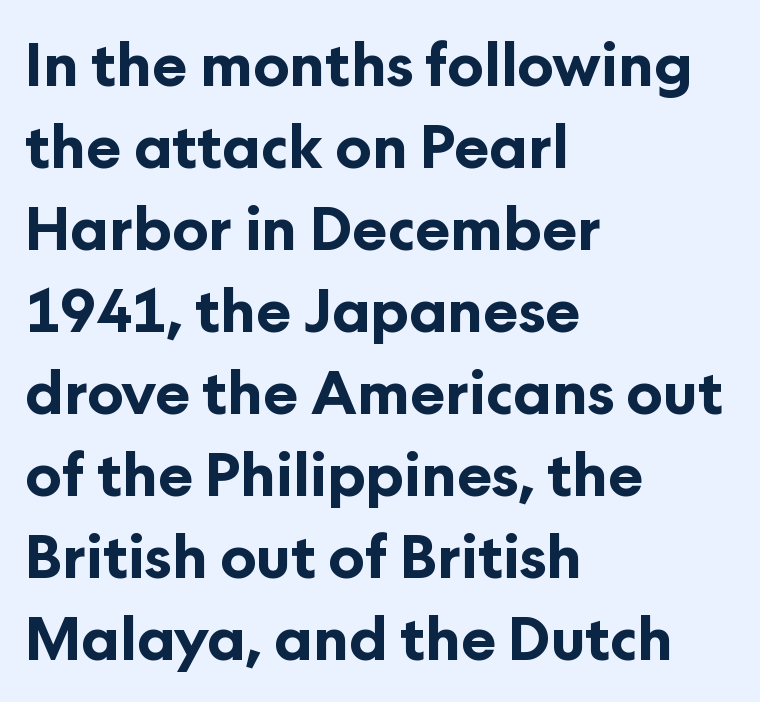
{"serif": "no", "italic": "no", "bold": "yes", "weight": "bold", "width": "normal", "stroke_contrast": "low", "x_height": "medium", "monospaced": "no", "underline": "no", "align": "left", "line_spacing": "normal", "line_spacing_ratio": 1.39, "letter_spacing": "normal", "letter_spacing_em": 0.0, "glyph_px": 59}
